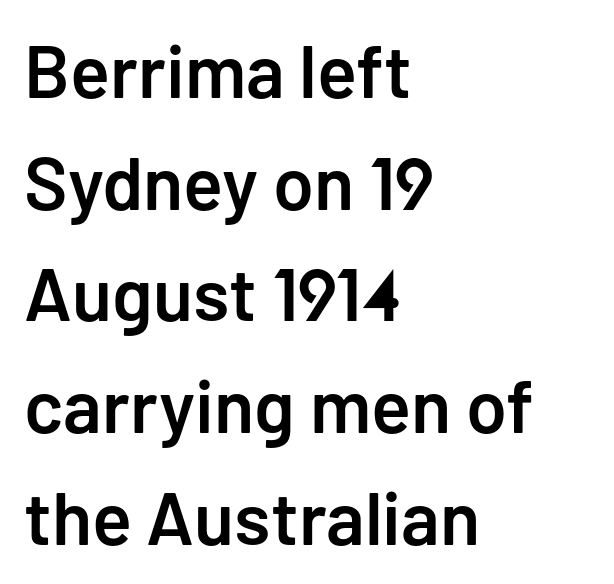
The image shows 74 px semibold sans-serif type, upright; set left-aligned, normal line spacing (1.51x), normal letter spacing, not underlined; low stroke contrast and a medium x-height.
